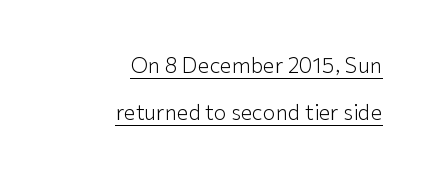
Q: Is the text bold? A: No.
Q: Is the text italic (slanted)? A: No, it is upright.
Q: Is the text underlined? A: Yes.
Q: How is the paragraph aligned? A: Right-aligned.
Q: Is the spacing between letters normal or unusually wide? A: Normal.
Q: Is the spacing between lines tight, normal or loose? A: Loose.
